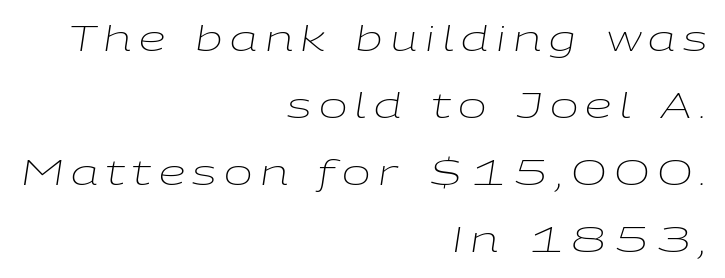
{"italic": "yes", "lean": "right", "slant_degrees": 9, "bold": "no", "weight": "light", "width": "wide", "stroke_contrast": "low", "x_height": "medium", "monospaced": "no", "underline": "no", "align": "right", "line_spacing": "loose", "line_spacing_ratio": 1.97, "letter_spacing": "wide", "letter_spacing_em": 0.22, "glyph_px": 34}
